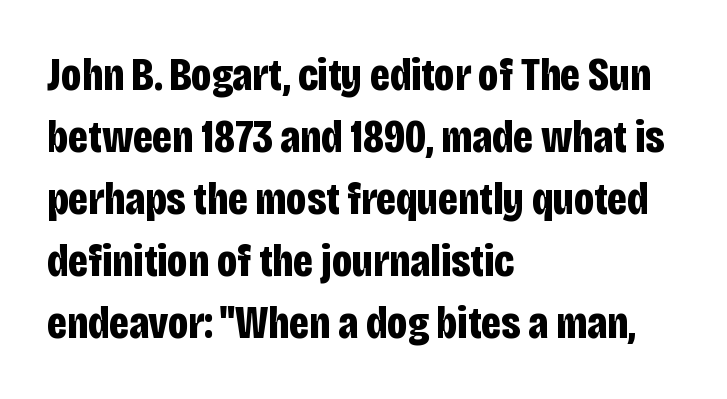
Q: Is the text bold? A: Yes.
Q: Is the text italic (slanted)? A: No, it is upright.
Q: Is the typeface a serif or a sans-serif typeface? A: Sans-serif.
Q: Is the text underlined? A: No.
Q: How is the paragraph aligned? A: Left-aligned.
Q: Is the spacing between letters normal or unusually wide? A: Normal.
Q: Is the spacing between lines tight, normal or loose? A: Normal.
Q: Width (condensed, normal, or wide)? A: Condensed.
Q: Stroke contrast? A: Low.
Q: x-height? A: Large.
Q: Monospaced? A: No.
